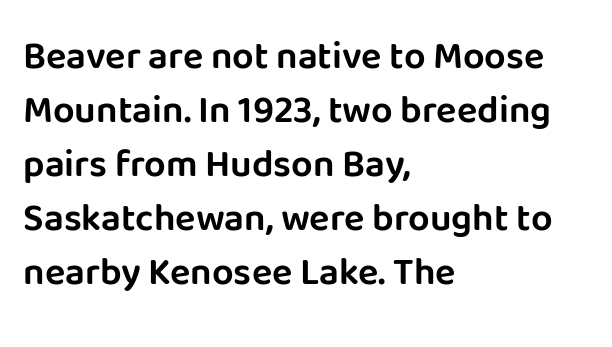
{"serif": "no", "italic": "no", "width": "normal", "stroke_contrast": "low", "x_height": "large", "monospaced": "no", "underline": "no", "align": "left", "line_spacing": "normal", "line_spacing_ratio": 1.42, "letter_spacing": "normal", "letter_spacing_em": 0.0, "glyph_px": 38}
